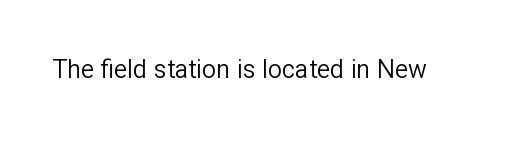
The image shows 25 px text type, upright; set normal letter spacing, not underlined.
